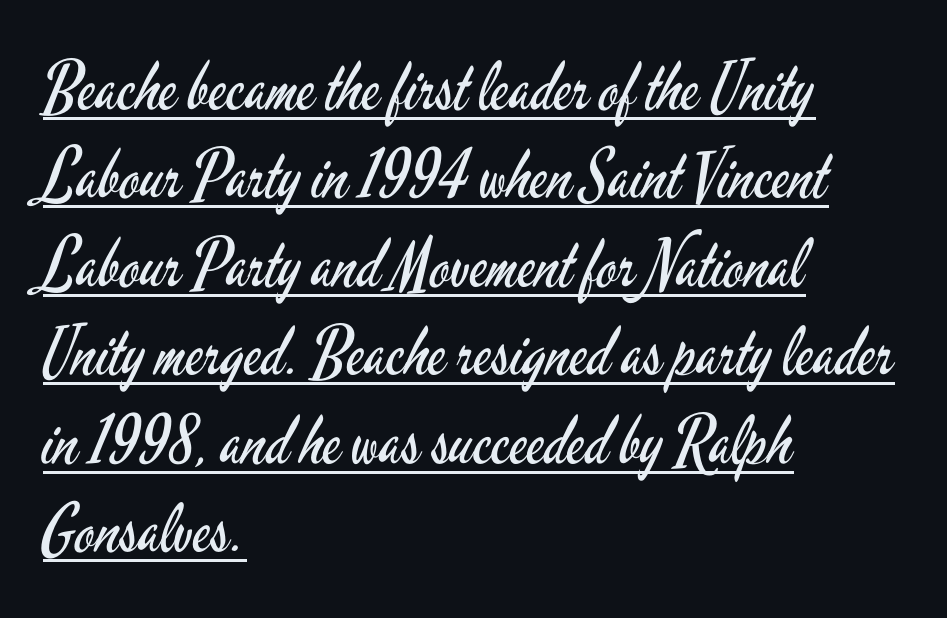
Q: Is the text bold? A: No.
Q: Is the text italic (slanted)? A: Yes.
Q: Is the typeface a serif or a sans-serif typeface? A: Sans-serif.
Q: Is the text underlined? A: Yes.
Q: How is the paragraph aligned? A: Left-aligned.
Q: Is the spacing between letters normal or unusually wide? A: Normal.
Q: Is the spacing between lines tight, normal or loose? A: Normal.
Q: Width (condensed, normal, or wide)? A: Condensed.
Q: Stroke contrast? A: Low.
Q: x-height? A: Small.
Q: Monospaced? A: No.
